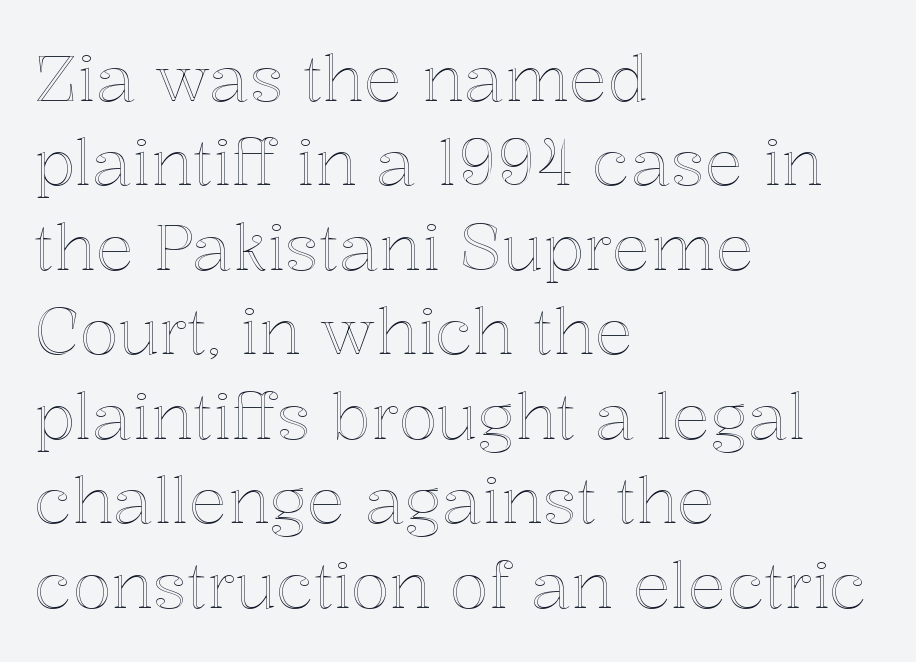
Short note: letters normally spaced. Left-aligned paragraph, ragged on the right. The specimen reads as upright at a glance. The words here are not underlined.
